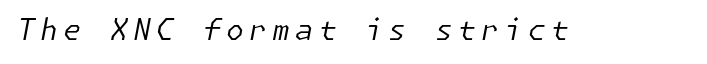
Letters rest on an invisible, unmarked baseline. Bold? No — there's no thickening of the strokes. The typography opts for an oblique posture over an upright one.
